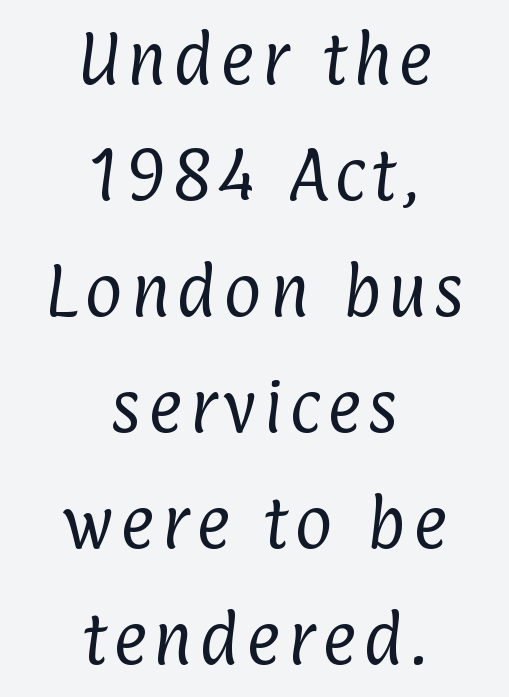
The image shows 58 px regular-weight, condensed sans-serif type; set centered, loose line spacing (2.0x), not underlined; low stroke contrast and a medium x-height.
